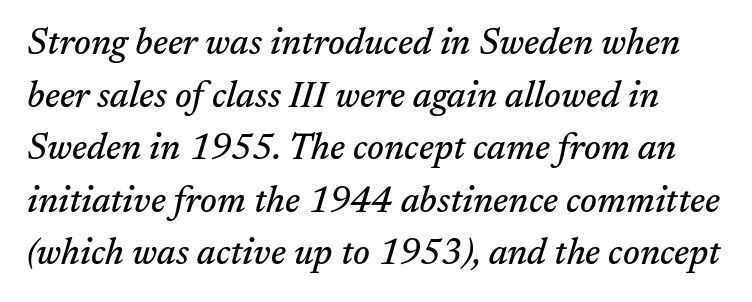
Q: Is the text italic (slanted)? A: Yes, it leans right by about 17 degrees.
Q: Is the typeface a serif or a sans-serif typeface? A: Serif.
Q: Is the text underlined? A: No.
Q: Is the spacing between letters normal or unusually wide? A: Normal.
Q: Is the spacing between lines tight, normal or loose? A: Normal.
Q: Width (condensed, normal, or wide)? A: Normal.
Q: Stroke contrast? A: Medium.
Q: x-height? A: Medium.
Q: Monospaced? A: No.
